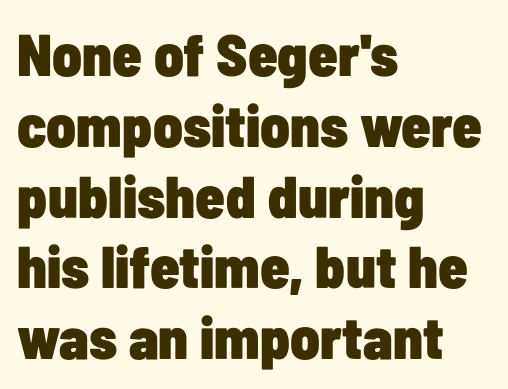
The image shows 59 px heavy, condensed sans-serif type, upright; set left-aligned, line spacing 1.2x, normal letter spacing, not underlined; low stroke contrast and a medium x-height.
